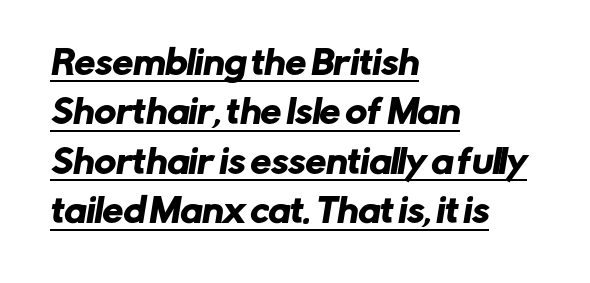
The image shows 33 px sans-serif type; set left-aligned, normal line spacing (1.5x), normal letter spacing, underlined; low stroke contrast and a medium x-height.
